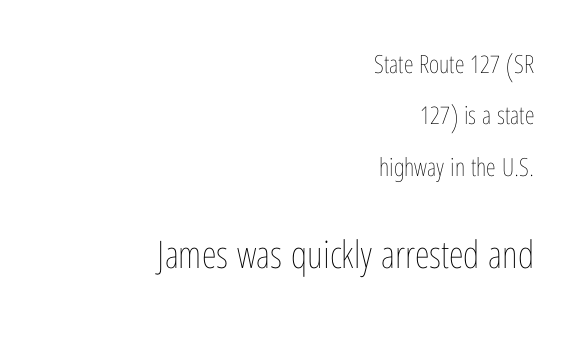
The image shows 38 px thin, condensed type, upright; set right-aligned, loose line spacing (2.06x), normal letter spacing, not underlined; the second (bottom) block is 1.52x larger; low stroke contrast and a medium x-height.
